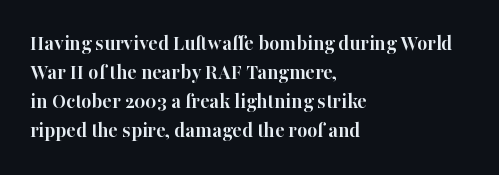
{"italic": "no", "bold": "yes", "underline": "no", "align": "left", "line_spacing": "normal", "line_spacing_ratio": 1.32, "letter_spacing": "normal", "letter_spacing_em": 0.0, "glyph_px": 22}
